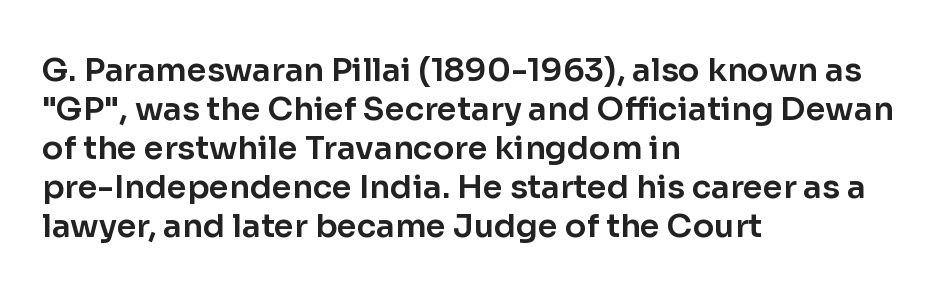
Q: Is the text italic (slanted)? A: No, it is upright.
Q: Is the typeface a serif or a sans-serif typeface? A: Sans-serif.
Q: Is the text underlined? A: No.
Q: How is the paragraph aligned? A: Left-aligned.
Q: Is the spacing between letters normal or unusually wide? A: Normal.
Q: Width (condensed, normal, or wide)? A: Normal.
Q: Stroke contrast? A: Low.
Q: x-height? A: Medium.
Q: Monospaced? A: No.
